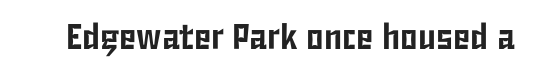
{"serif": "no", "italic": "no", "width": "condensed", "stroke_contrast": "low", "x_height": "medium", "monospaced": "no", "underline": "no", "letter_spacing": "normal", "letter_spacing_em": 0.0, "glyph_px": 36}
